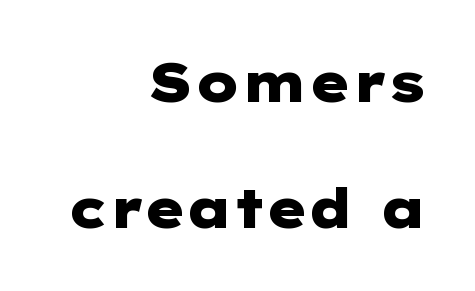
The image shows 54 px heavy, wide sans-serif type, upright; set right-aligned, loose line spacing (2.34x), normal letter spacing, not underlined; low stroke contrast and a medium x-height.
